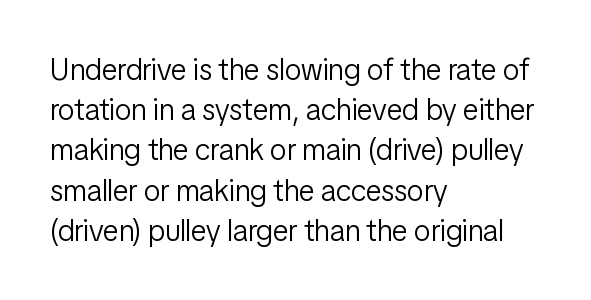
{"serif": "no", "italic": "no", "bold": "no", "weight": "light", "width": "condensed", "stroke_contrast": "low", "x_height": "medium", "monospaced": "no", "underline": "no", "align": "left", "line_spacing": "normal", "line_spacing_ratio": 1.34, "letter_spacing": "normal", "letter_spacing_em": 0.0, "glyph_px": 30}
